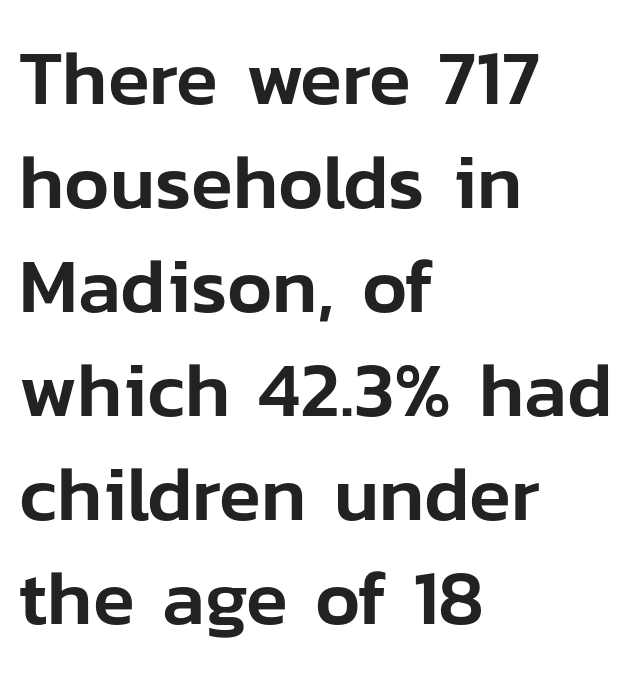
Underline: absent. The lettering stays uniformly vertical, giving the passage a roman look. One-word summary of the alignment: left. The passage shown stacks its lines at a standard gap. The passage shown is typed in a proportional face where columns would drift. A typesetter would label this face a sans.
